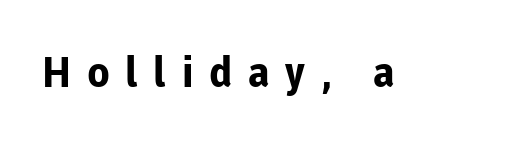
Q: Is the text bold? A: Yes.
Q: Is the text italic (slanted)? A: No, it is upright.
Q: Is the typeface a serif or a sans-serif typeface? A: Sans-serif.
Q: Is the text underlined? A: No.
Q: Is the spacing between letters normal or unusually wide? A: Unusually wide.
Q: Width (condensed, normal, or wide)? A: Normal.
Q: Stroke contrast? A: Low.
Q: x-height? A: Medium.
Q: Monospaced? A: No.
